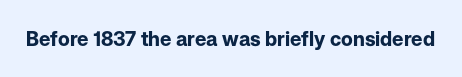
The rendering keeps characters at their native spacing. Underlining? Definitely not there. Nope, not italic — everything's standing straight. Set as a true bold cut, around the 700 mark.
